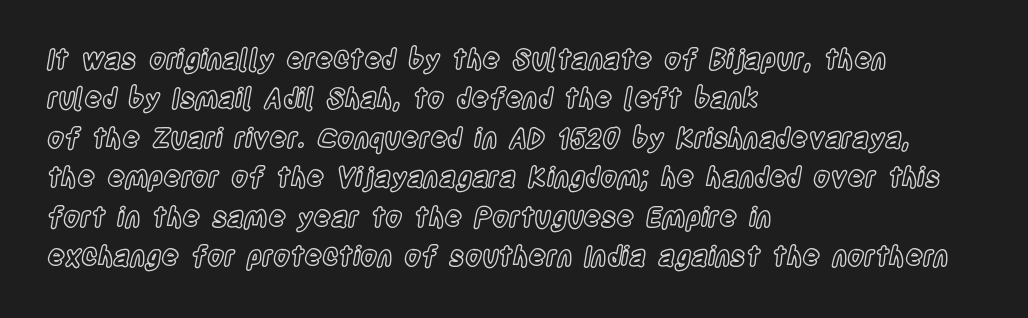
Q: Is the text italic (slanted)? A: Yes.
Q: Is the text underlined? A: No.
Q: How is the paragraph aligned? A: Left-aligned.
Q: Is the spacing between letters normal or unusually wide? A: Normal.
Q: Is the spacing between lines tight, normal or loose? A: Normal.
